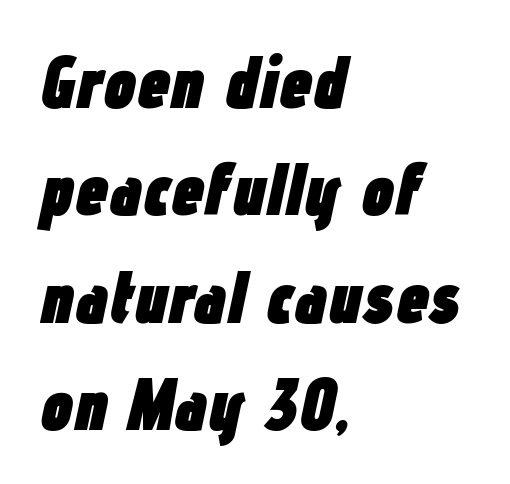
Q: Is the text bold? A: Yes.
Q: Is the text italic (slanted)? A: Yes, it leans right by about 12 degrees.
Q: Is the text underlined? A: No.
Q: How is the paragraph aligned? A: Left-aligned.
Q: Is the spacing between letters normal or unusually wide? A: Normal.
Q: Is the spacing between lines tight, normal or loose? A: Normal.
Q: Width (condensed, normal, or wide)? A: Condensed.
Q: Stroke contrast? A: Low.
Q: x-height? A: Medium.
Q: Monospaced? A: No.
